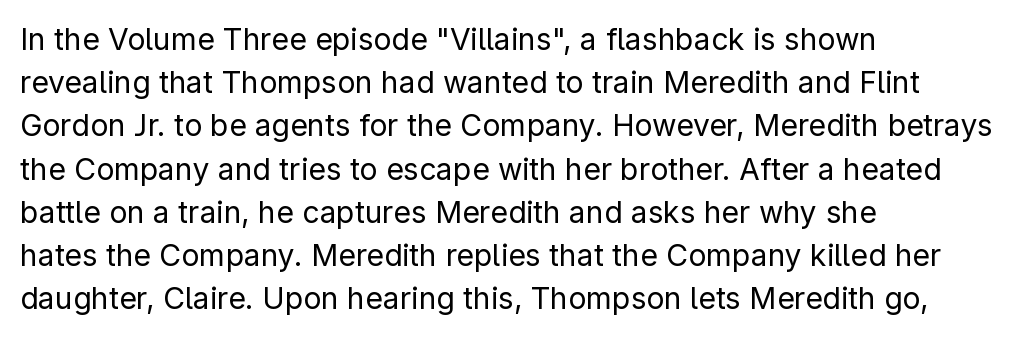
{"serif": "no", "italic": "no", "bold": "no", "weight": "regular", "width": "normal", "stroke_contrast": "low", "x_height": "medium", "monospaced": "no", "underline": "no", "align": "left", "line_spacing": "normal", "line_spacing_ratio": 1.44, "letter_spacing": "normal", "letter_spacing_em": 0.0, "glyph_px": 30}
